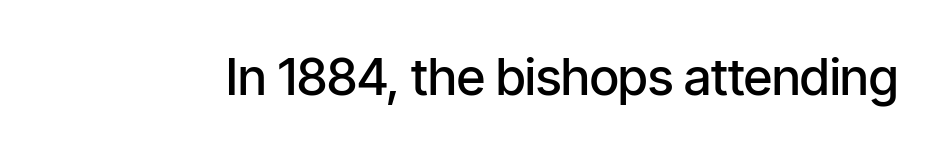
The image shows 51 px semibold, condensed sans-serif type, upright; set normal letter spacing, not underlined; low stroke contrast and a medium x-height.
